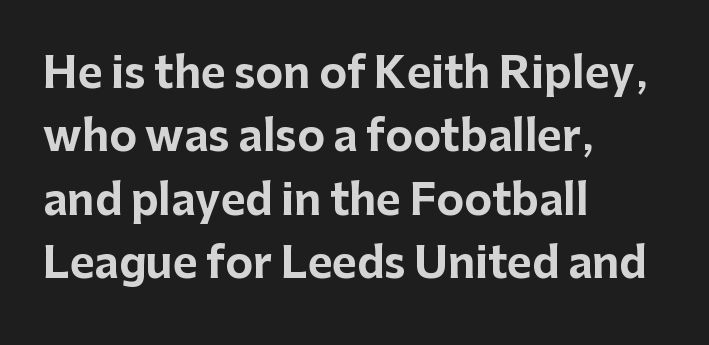
Pretty heavy lettering here — definitely bold. Leading: standard. The compositor pushed each line to the left boundary. Italic? Not at all — the glyphs are vertical. A typesetter would label this face a sans.
